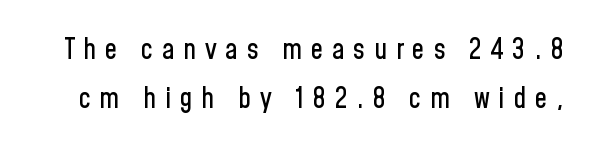
The image shows 28 px condensed sans-serif type, upright; set line spacing 1.75x, unusually wide letter spacing (+0.31 em), not underlined; low stroke contrast and a medium x-height.
